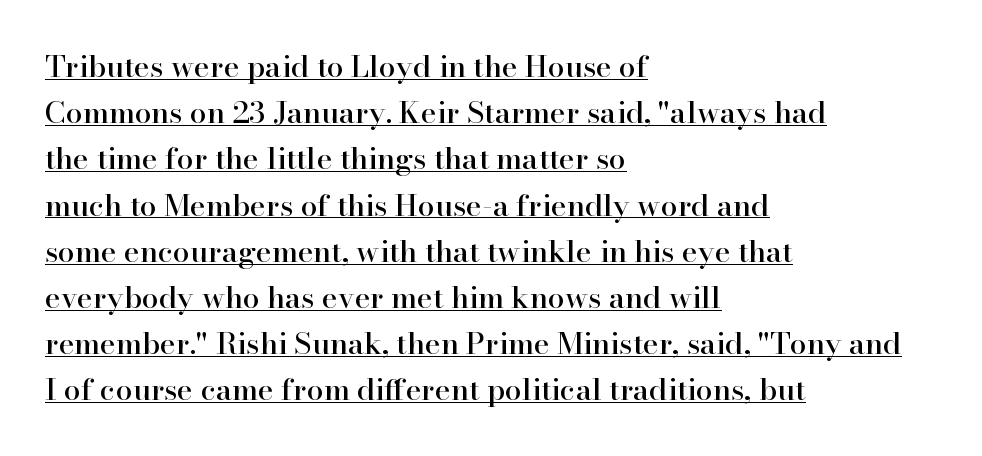
{"serif": "yes", "italic": "no", "width": "normal", "stroke_contrast": "high", "x_height": "small", "monospaced": "no", "underline": "yes", "align": "left", "line_spacing": "normal", "line_spacing_ratio": 1.54, "letter_spacing": "normal", "letter_spacing_em": 0.0, "glyph_px": 30}
